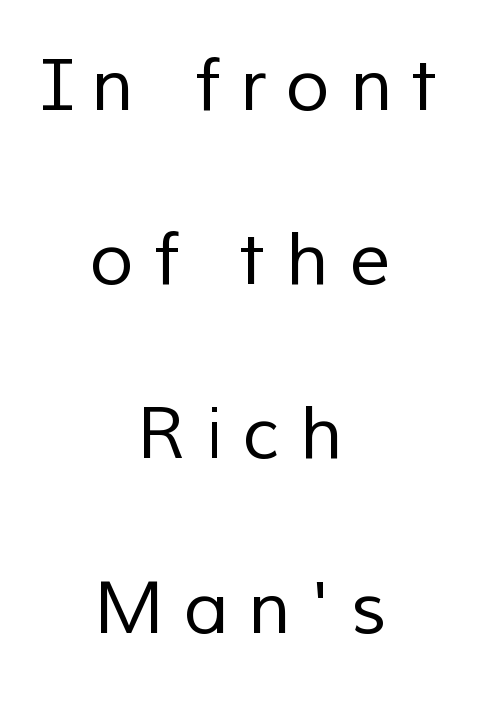
The image shows 72 px regular-weight sans-serif type; set centered, loose line spacing (2.42x), unusually wide letter spacing (+0.28 em), not underlined; low stroke contrast and a medium x-height.
